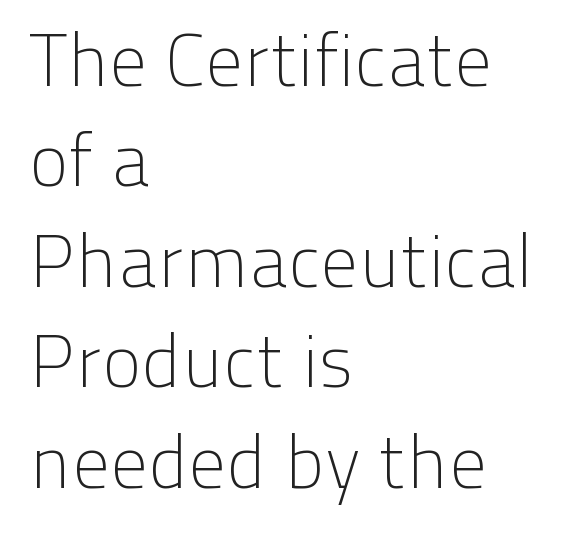
{"serif": "no", "italic": "no", "bold": "no", "weight": "light", "width": "normal", "stroke_contrast": "low", "x_height": "medium", "monospaced": "no", "underline": "no", "align": "left", "line_spacing": "normal", "line_spacing_ratio": 1.34, "letter_spacing": "normal", "letter_spacing_em": 0.0, "glyph_px": 75}
